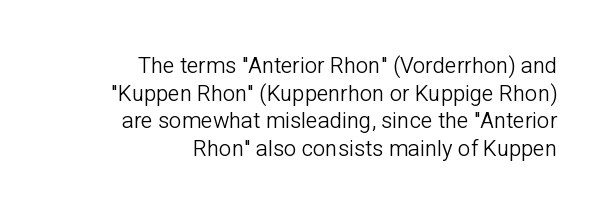
Which margin do the lines hug? The right one — the left edge is uneven. Tracking here is standard; glyphs follow each other at the usual distance. Honestly, the row spacing looks completely unremarkable. Italic? Not at all — the glyphs are vertical.
